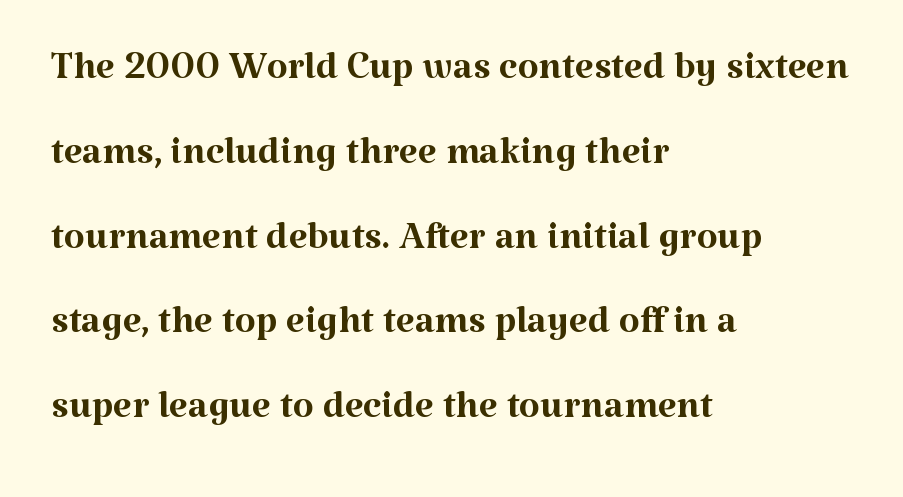
Q: Is the text bold? A: No.
Q: Is the text italic (slanted)? A: No, it is upright.
Q: Is the typeface a serif or a sans-serif typeface? A: Serif.
Q: Is the text underlined? A: No.
Q: How is the paragraph aligned? A: Left-aligned.
Q: Is the spacing between letters normal or unusually wide? A: Normal.
Q: Is the spacing between lines tight, normal or loose? A: Normal.
Q: Width (condensed, normal, or wide)? A: Normal.
Q: Stroke contrast? A: Medium.
Q: x-height? A: Medium.
Q: Monospaced? A: No.
